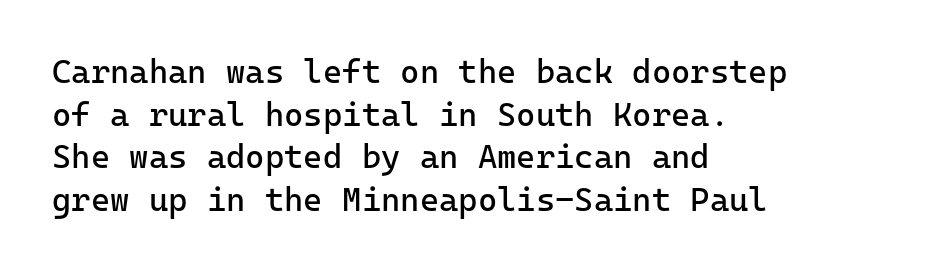
Q: Is the text bold? A: No.
Q: Is the text italic (slanted)? A: No, it is upright.
Q: Is the typeface a serif or a sans-serif typeface? A: Sans-serif.
Q: Is the text underlined? A: No.
Q: How is the paragraph aligned? A: Left-aligned.
Q: Is the spacing between letters normal or unusually wide? A: Normal.
Q: Is the spacing between lines tight, normal or loose? A: Normal.
Q: Width (condensed, normal, or wide)? A: Normal.
Q: Stroke contrast? A: Low.
Q: x-height? A: Medium.
Q: Monospaced? A: Yes.
